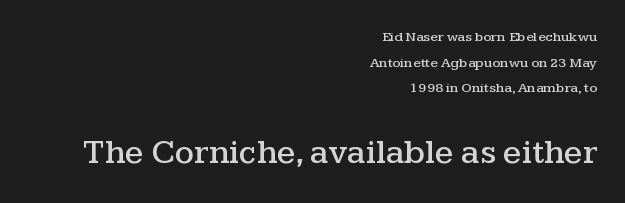
Q: Is the text italic (slanted)? A: No, it is upright.
Q: Is the typeface a serif or a sans-serif typeface? A: Serif.
Q: Is the text underlined? A: No.
Q: How is the paragraph aligned? A: Right-aligned.
Q: Is the spacing between letters normal or unusually wide? A: Normal.
Q: Which block of text is set in a larger size, the first (top) or the second (bottom)? A: The second (bottom) one.
Q: Width (condensed, normal, or wide)? A: Wide.
Q: Stroke contrast? A: Medium.
Q: x-height? A: Medium.
Q: Monospaced? A: No.
